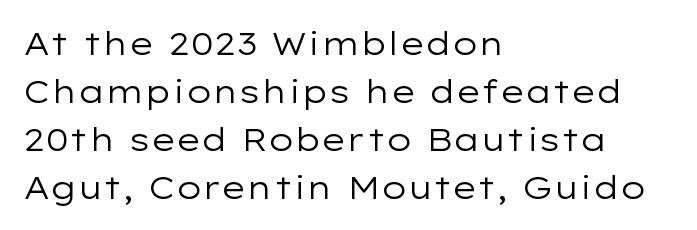
The image shows 32 px regular-weight, wide sans-serif type, upright; set left-aligned, normal line spacing (1.5x), normal letter spacing, not underlined; low stroke contrast and a medium x-height.
